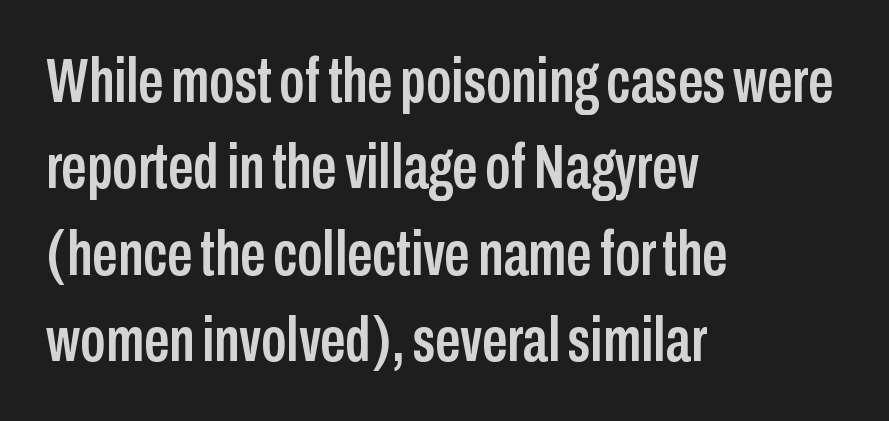
The image shows 63 px condensed sans-serif type, upright; set left-aligned, normal line spacing (1.37x), normal letter spacing, not underlined; low stroke contrast and a medium x-height.
